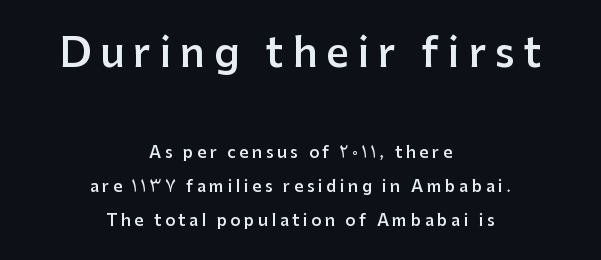
The image shows 40 px semibold sans-serif type, upright; set centered, loose line spacing (2.11x), unusually wide letter spacing (+0.22 em), not underlined; the first (top) block is 2.5x larger; low stroke contrast and a medium x-height.
